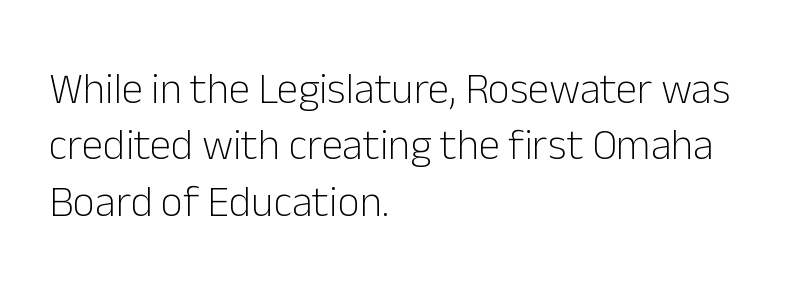
This rendering uses left alignment, leaving the right contour irregular. The letters sit at their default tracking, neither squeezed nor spread. Vertically, the passage feels balanced, rows spaced as you'd expect. Each letter keeps its own natural width here, so spacing adapts to shape. Nothing heavy about these letters — not bold at all.
